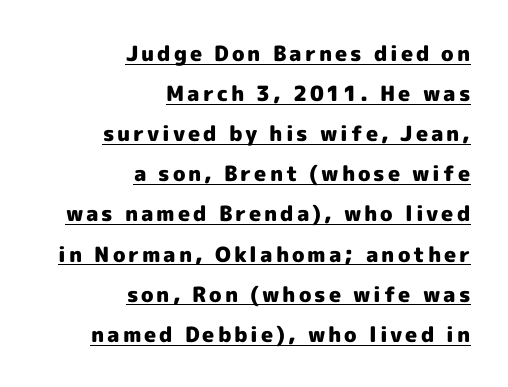
{"italic": "no", "bold": "yes", "underline": "yes", "align": "right", "line_spacing": "loose", "line_spacing_ratio": 1.91, "glyph_px": 21}
